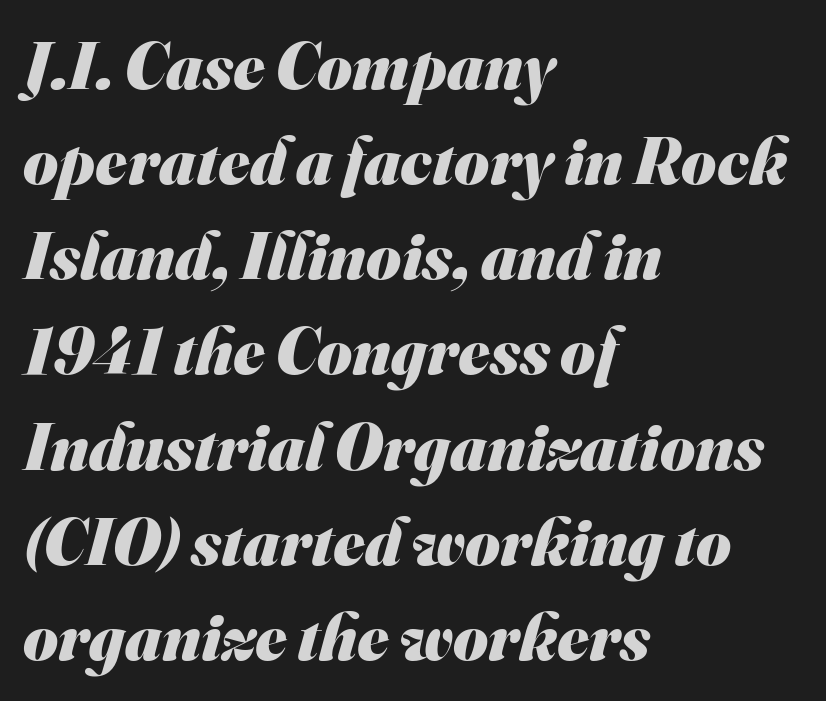
The image shows 67 px heavy sans-serif type; set left-aligned, normal line spacing (1.42x), normal letter spacing, not underlined; medium stroke contrast and a small x-height.
